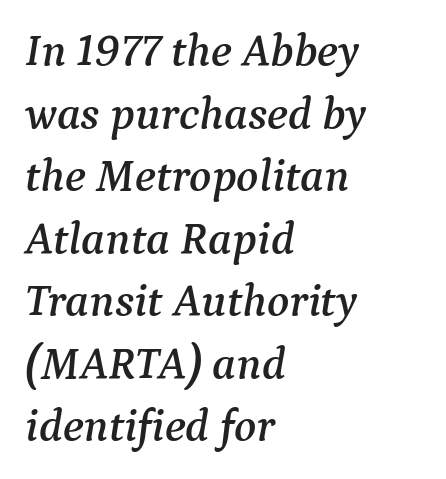
{"serif": "yes", "italic": "yes", "lean": "right", "slant_degrees": 9, "width": "normal", "stroke_contrast": "medium", "x_height": "medium", "monospaced": "no", "underline": "no", "align": "left", "line_spacing": "normal", "line_spacing_ratio": 1.36, "letter_spacing": "normal", "letter_spacing_em": 0.0, "glyph_px": 46}
